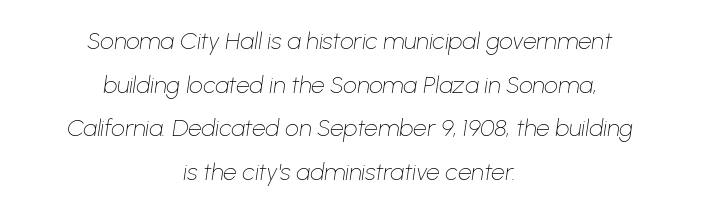
The image shows 24 px text type, italic (leaning right); set centered, line spacing 1.82x, normal letter spacing, not underlined.
